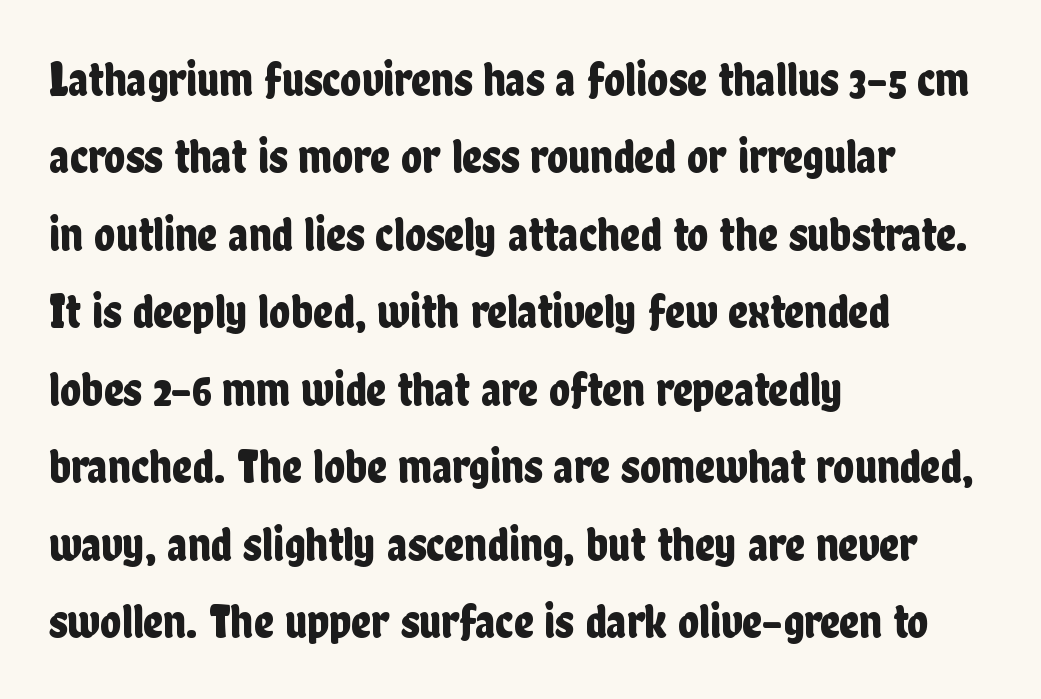
The baseline area is clear. The rendering uses natural spacing where letterforms have individual widths. No feet cap the strokes, marking this as sans-serif type. Characters follow at the spacing the type designer built in. Compared with a centered layout, this one pins lines to the left instead.
